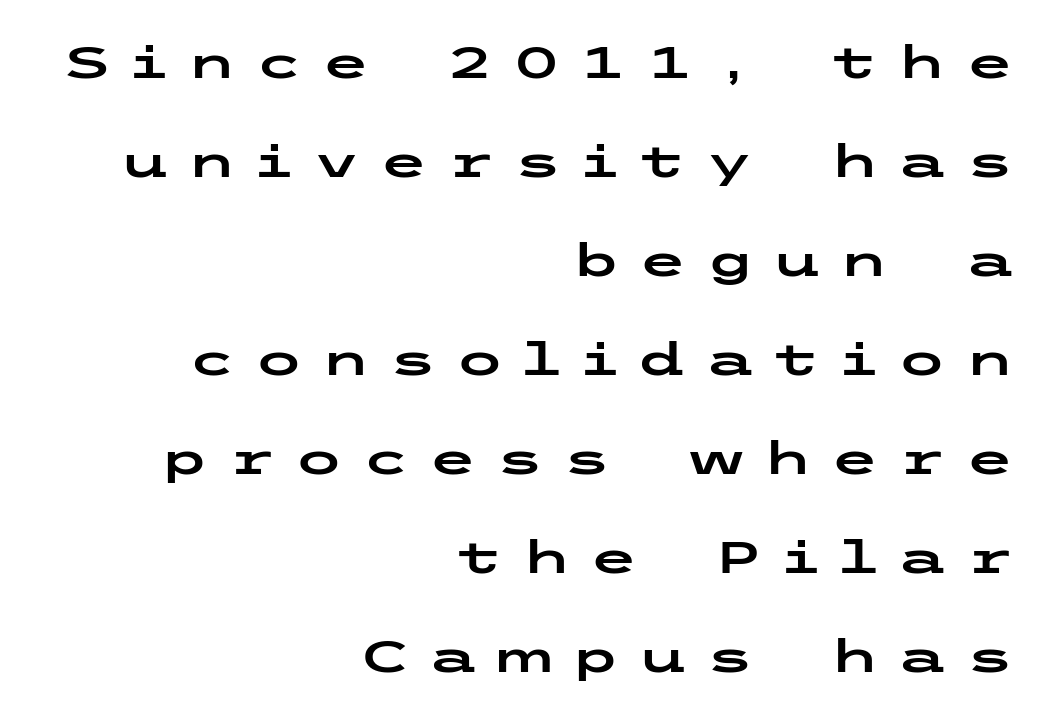
The image shows 45 px wide sans-serif type, upright; set right-aligned, loose line spacing (2.2x), unusually wide letter spacing (+0.39 em), not underlined; low stroke contrast and a medium x-height.
